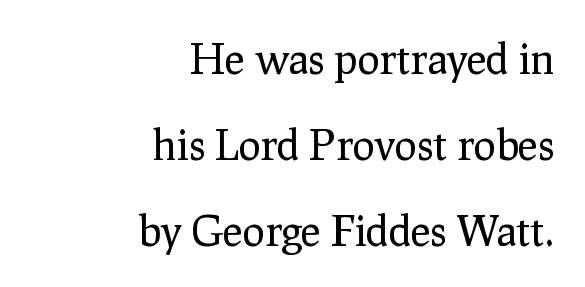
Is this a fixed-width face? No — the glyphs have proportional, varying widths. There is no visible air inserted between adjacent glyphs. Reading down the block, your eye finds every line finishing at a fixed right position. Font category for this specimen: serif. Italic? Not at all — the glyphs are vertical.
